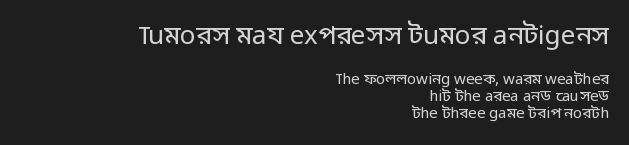
Q: Is the text bold? A: No.
Q: Is the text italic (slanted)? A: No, it is upright.
Q: Is the text underlined? A: No.
Q: How is the paragraph aligned? A: Right-aligned.
Q: Is the spacing between letters normal or unusually wide? A: Normal.
Q: Is the spacing between lines tight, normal or loose? A: Tight.
Q: Which block of text is set in a larger size, the first (top) or the second (bottom)? A: The first (top) one.
